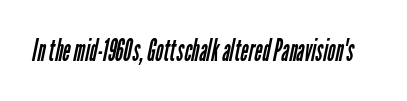
The image shows 30 px regular-weight, condensed sans-serif type; set normal letter spacing, not underlined; low stroke contrast and a medium x-height.
